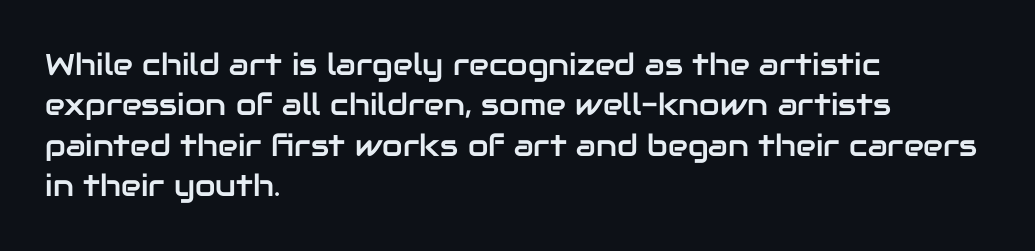
Q: Is the text italic (slanted)? A: No, it is upright.
Q: Is the typeface a serif or a sans-serif typeface? A: Sans-serif.
Q: Is the text underlined? A: No.
Q: How is the paragraph aligned? A: Left-aligned.
Q: Is the spacing between letters normal or unusually wide? A: Normal.
Q: Is the spacing between lines tight, normal or loose? A: Normal.
Q: Width (condensed, normal, or wide)? A: Normal.
Q: Stroke contrast? A: Low.
Q: x-height? A: Medium.
Q: Monospaced? A: No.
